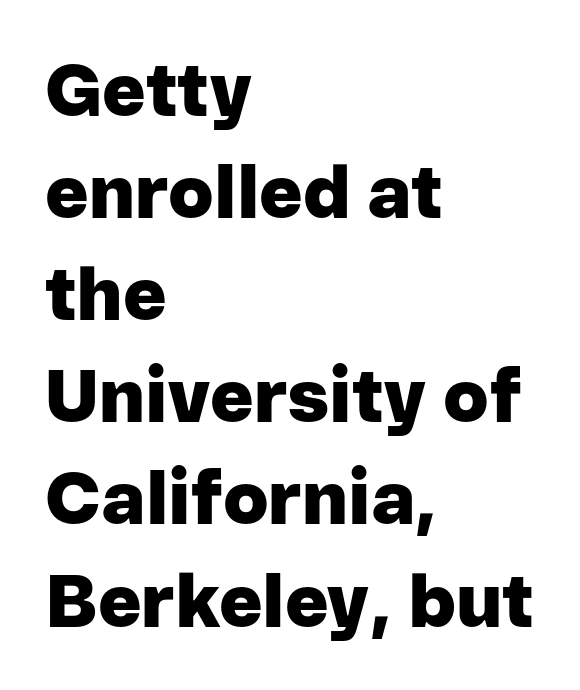
{"serif": "no", "italic": "no", "bold": "yes", "weight": "heavy", "width": "normal", "stroke_contrast": "low", "x_height": "medium", "monospaced": "no", "underline": "no", "align": "left", "line_spacing": "normal", "line_spacing_ratio": 1.38, "letter_spacing": "normal", "letter_spacing_em": 0.0, "glyph_px": 74}
